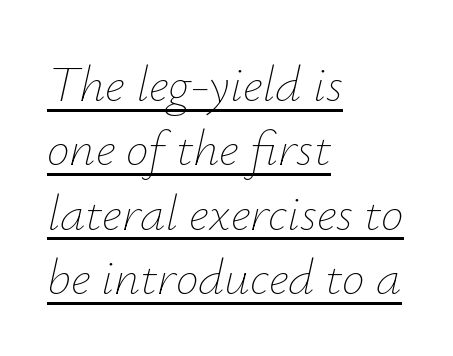
The image shows 51 px thin type, italic (leaning right); set left-aligned, normal line spacing (1.26x), normal letter spacing, underlined; low stroke contrast and a small x-height.
